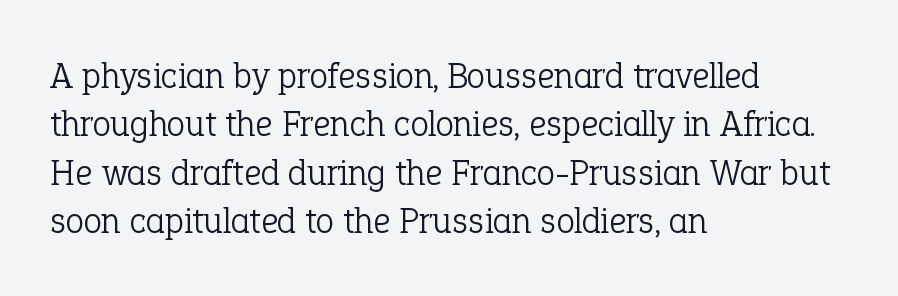
{"serif": "yes", "italic": "no", "bold": "no", "weight": "light", "width": "normal", "stroke_contrast": "low", "x_height": "medium", "monospaced": "no", "underline": "no", "align": "left", "line_spacing": "normal", "line_spacing_ratio": 1.31, "letter_spacing": "normal", "letter_spacing_em": 0.0, "glyph_px": 37}
